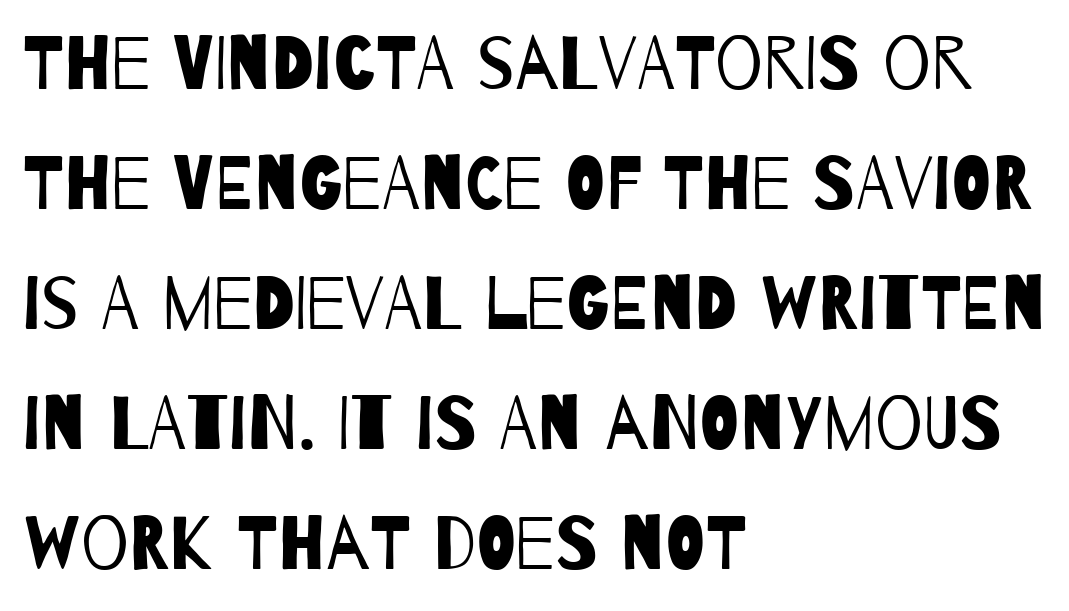
Observe the ordinary spacing: letters are neighbours, not strangers. Honestly, the row spacing looks completely unremarkable. Letters rest on an invisible, unmarked baseline. A typesetter would call this proportional, since set widths differ per character. The letters carry no serifs — their stems end cleanly without finishing strokes.
